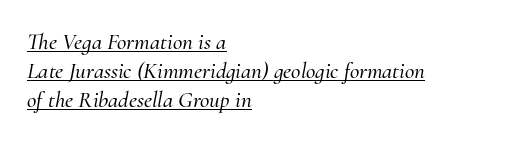
{"italic": "yes", "lean": "right", "slant_degrees": 10, "underline": "yes", "align": "left", "line_spacing": "normal", "line_spacing_ratio": 1.27, "letter_spacing": "normal", "letter_spacing_em": 0.0, "glyph_px": 23}
